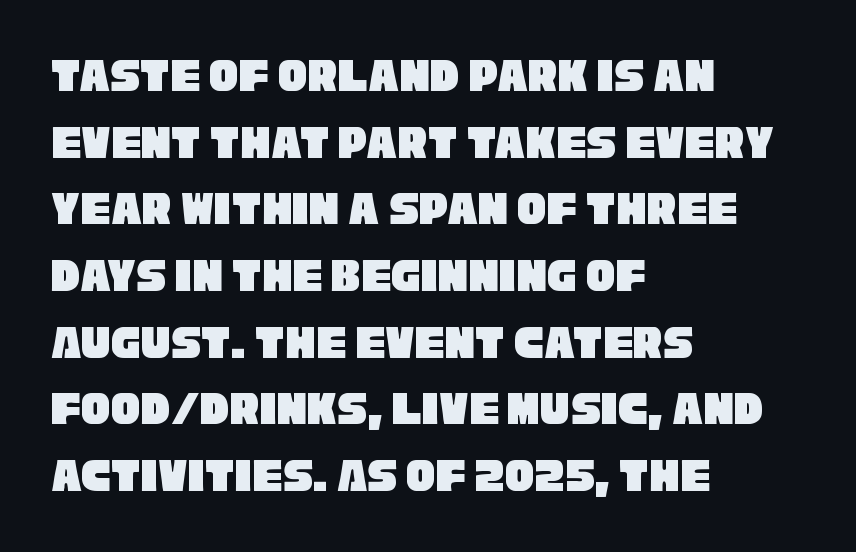
{"serif": "no", "width": "condensed", "stroke_contrast": "low", "x_height": "large", "monospaced": "no", "underline": "no", "align": "left", "line_spacing": "normal", "line_spacing_ratio": 1.36, "letter_spacing": "normal", "letter_spacing_em": 0.0, "glyph_px": 49}
